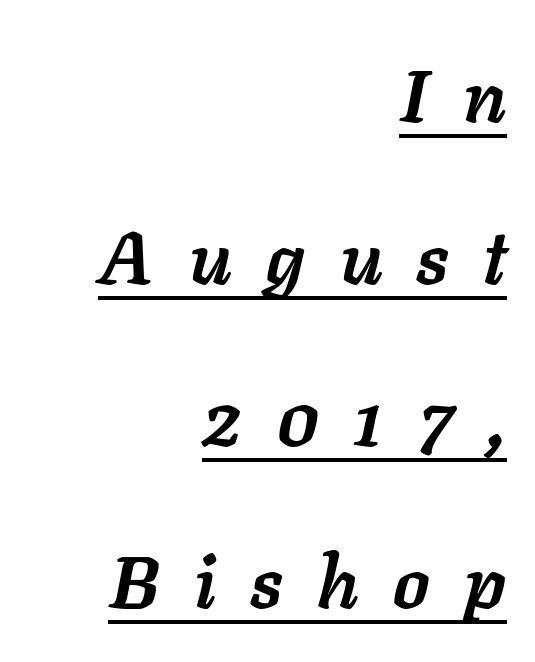
{"italic": "yes", "lean": "right", "slant_degrees": 11, "bold": "yes", "weight": "semibold", "width": "normal", "stroke_contrast": "low", "x_height": "medium", "monospaced": "no", "underline": "yes", "align": "right", "line_spacing": "loose", "line_spacing_ratio": 2.19, "letter_spacing": "wide", "letter_spacing_em": 0.47, "glyph_px": 74}
